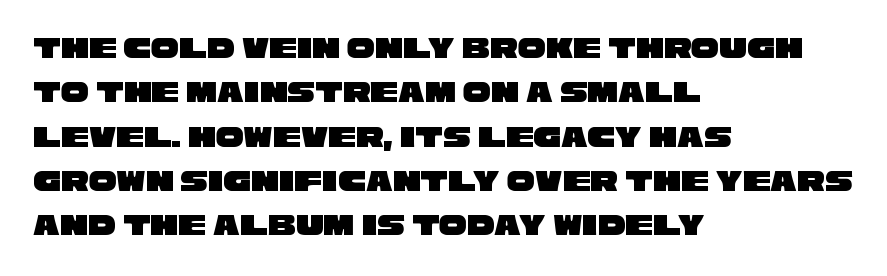
{"serif": "no", "width": "wide", "stroke_contrast": "low", "x_height": "large", "monospaced": "no", "underline": "no", "align": "left", "line_spacing": "normal", "line_spacing_ratio": 1.43, "letter_spacing": "normal", "letter_spacing_em": 0.0, "glyph_px": 31}
